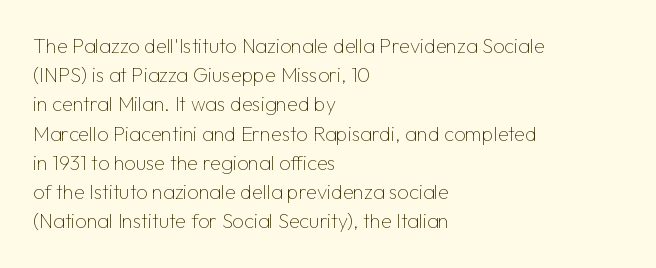
A normal amount of white space separates one row of letters from the next. The foot of each line stays bare and open. The ragged edge is on the right, which tells us the setting is flush left. This sample uses an upright cut, with every glyph sitting square on the baseline. No chunkiness to these letters — they're not bold. Does extra space separate the letters? No, they use regular spacing.
